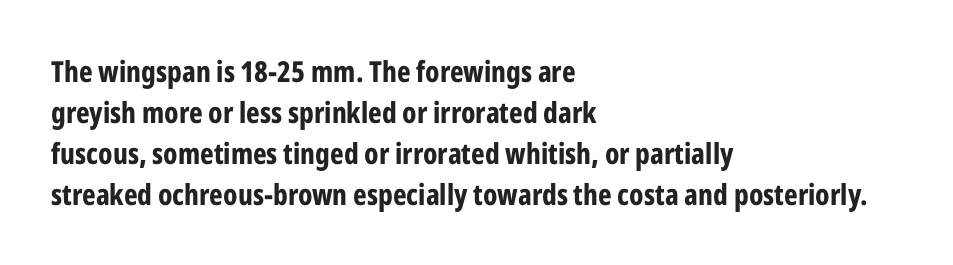
The image shows 29 px bold, condensed sans-serif type, upright; set left-aligned, normal line spacing (1.41x), normal letter spacing, not underlined; low stroke contrast and a medium x-height.
